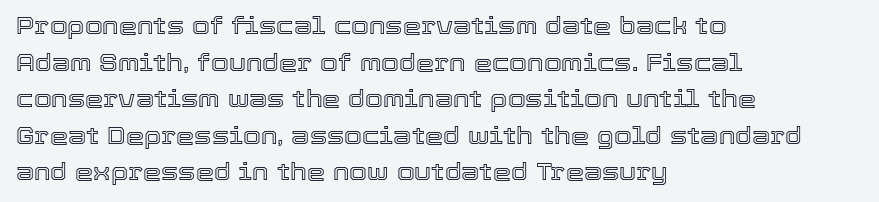
Q: Is the text italic (slanted)? A: No, it is upright.
Q: Is the text underlined? A: No.
Q: How is the paragraph aligned? A: Left-aligned.
Q: Is the spacing between letters normal or unusually wide? A: Normal.
Q: Is the spacing between lines tight, normal or loose? A: Normal.
